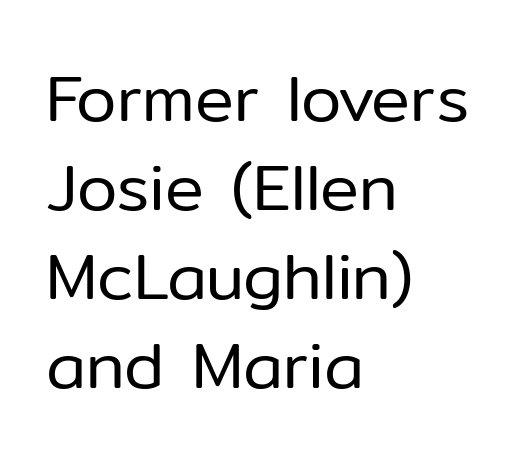
{"serif": "no", "italic": "no", "bold": "no", "weight": "regular", "width": "normal", "stroke_contrast": "low", "x_height": "medium", "monospaced": "no", "underline": "no", "align": "left", "line_spacing": "normal", "line_spacing_ratio": 1.37, "letter_spacing": "normal", "letter_spacing_em": 0.0, "glyph_px": 65}
